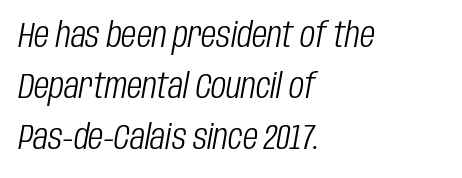
The image shows 35 px light, condensed type, italic (leaning right); set left-aligned, normal line spacing (1.46x), normal letter spacing, not underlined; low stroke contrast and a large x-height.
